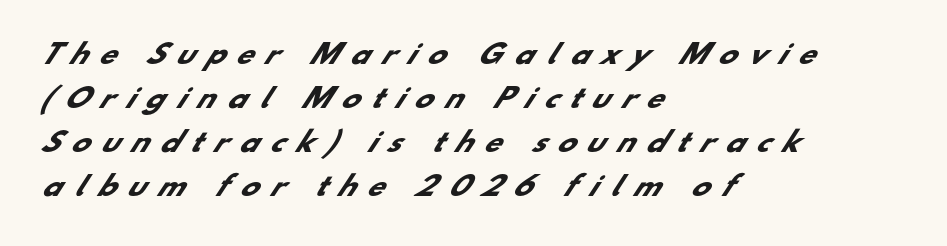
Students, observe: this is what conventionally led text looks like. The strokes are fattened all the way to bold. The space beneath each line is pristine and unruled. Leftover space on each line is placed entirely after the last word. This sample uses expanded letter spacing, leaving extra air between glyphs.
